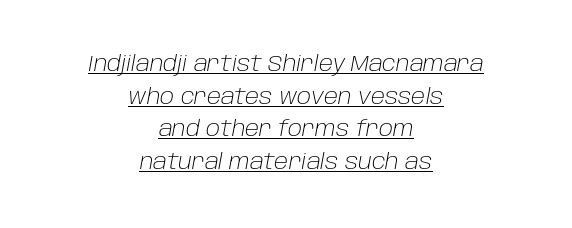
The letterforms sit shoulder to shoulder at normal distance. This is oblique type, the kind used for emphasis or titles. A student would call this center alignment; a typographer would say set centered. What's the leading like? Ordinary, nothing unusual.
